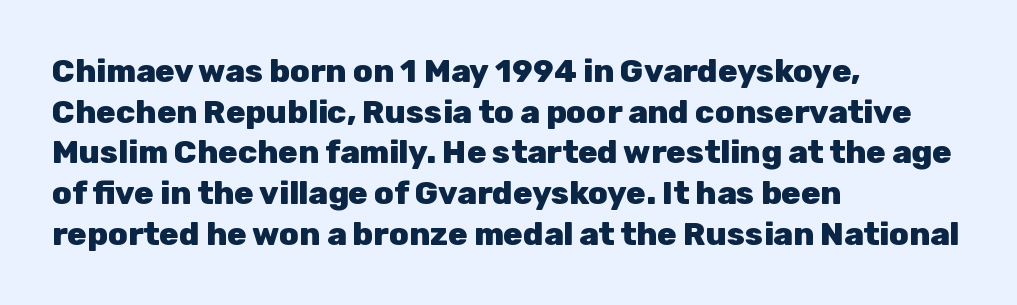
Q: Is the text bold? A: Yes.
Q: Is the text italic (slanted)? A: No, it is upright.
Q: Is the typeface a serif or a sans-serif typeface? A: Sans-serif.
Q: Is the text underlined? A: No.
Q: How is the paragraph aligned? A: Left-aligned.
Q: Is the spacing between letters normal or unusually wide? A: Normal.
Q: Is the spacing between lines tight, normal or loose? A: Normal.
Q: Width (condensed, normal, or wide)? A: Normal.
Q: Stroke contrast? A: Low.
Q: x-height? A: Medium.
Q: Monospaced? A: No.
